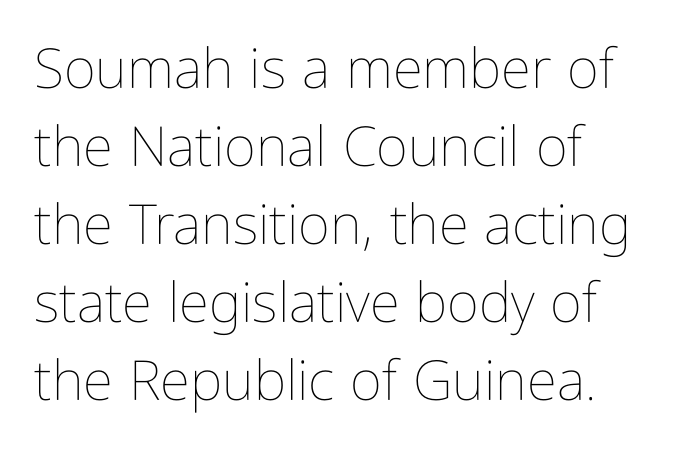
The image shows 55 px thin, condensed type, upright; set left-aligned, normal line spacing (1.42x), normal letter spacing, not underlined; low stroke contrast and a medium x-height.
